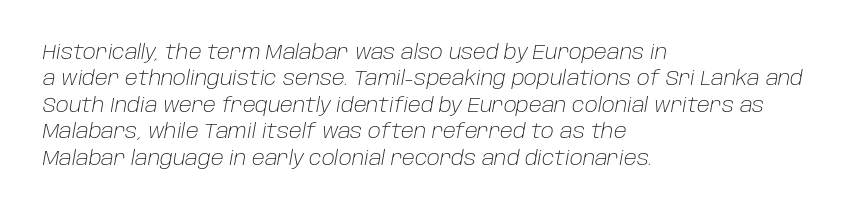
The image shows 20 px text type, italic (leaning right); set left-aligned, normal line spacing (1.32x), normal letter spacing, not underlined.
